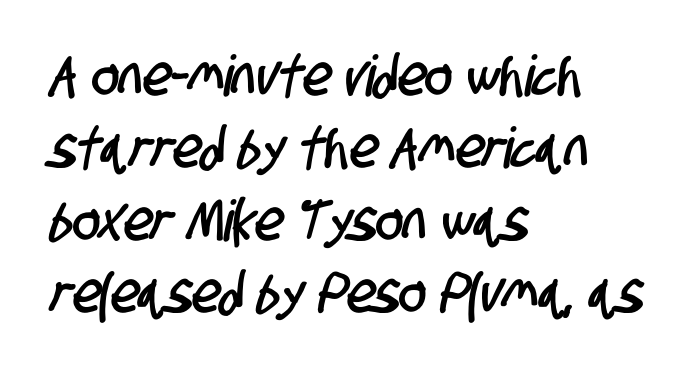
Here the glyphs are tracked normally, forming tight word shapes. The letters advance in unequal steps, a hallmark of proportional type. Line spacing here is normal. Type without underlining.
